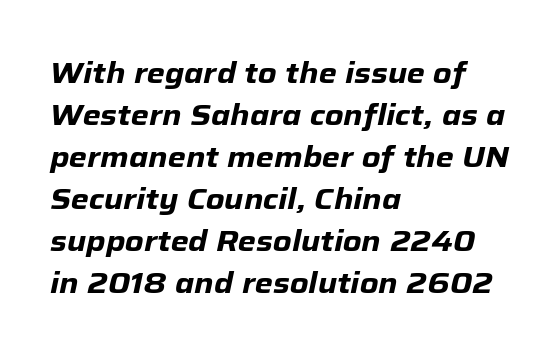
Q: Is the text bold? A: Yes.
Q: Is the text italic (slanted)? A: Yes, it leans right by about 12 degrees.
Q: Is the text underlined? A: No.
Q: How is the paragraph aligned? A: Left-aligned.
Q: Is the spacing between letters normal or unusually wide? A: Normal.
Q: Is the spacing between lines tight, normal or loose? A: Normal.
Q: Width (condensed, normal, or wide)? A: Normal.
Q: Stroke contrast? A: Low.
Q: x-height? A: Medium.
Q: Monospaced? A: No.
